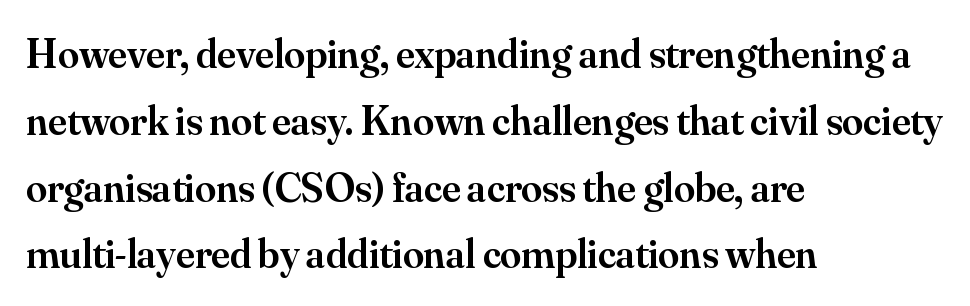
Think of a printed novel: that variable character pitch is what you see here. Beneath every word, the page is bare. Examine the stroke ends and you'll spot serifs. The passage is arranged the way most books set body copy — flush left. Ordinary non-slanted type is in use. On the weight axis this lands at semibold, roughly 600.
